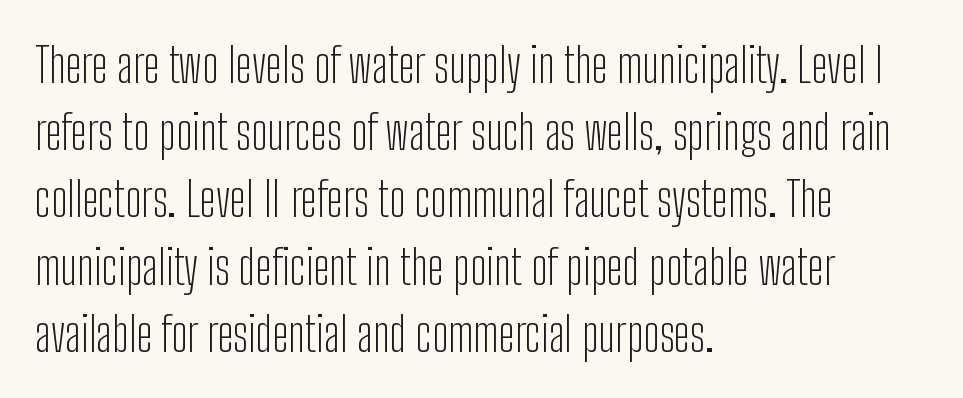
The image shows 48 px light, condensed sans-serif type, upright; set left-aligned, normal line spacing (1.4x), normal letter spacing, not underlined; low stroke contrast and a medium x-height.
